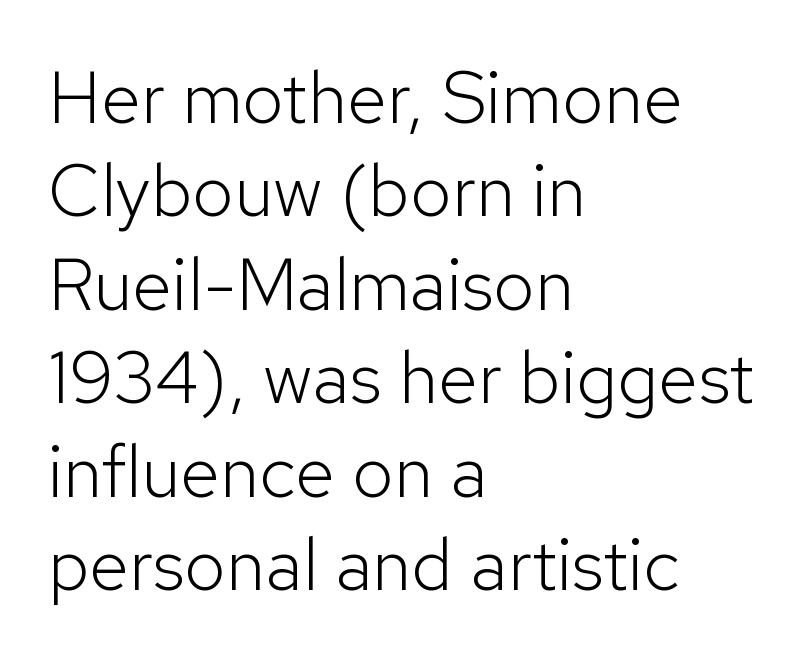
These lines are set flush left with a ragged right edge. What kind of face is this? One without serifs — a sans. Bold? No — there's no thickening of the strokes. This sample uses plain, unmodified letter spacing. How would I describe the line gaps? Plain and ordinary.
